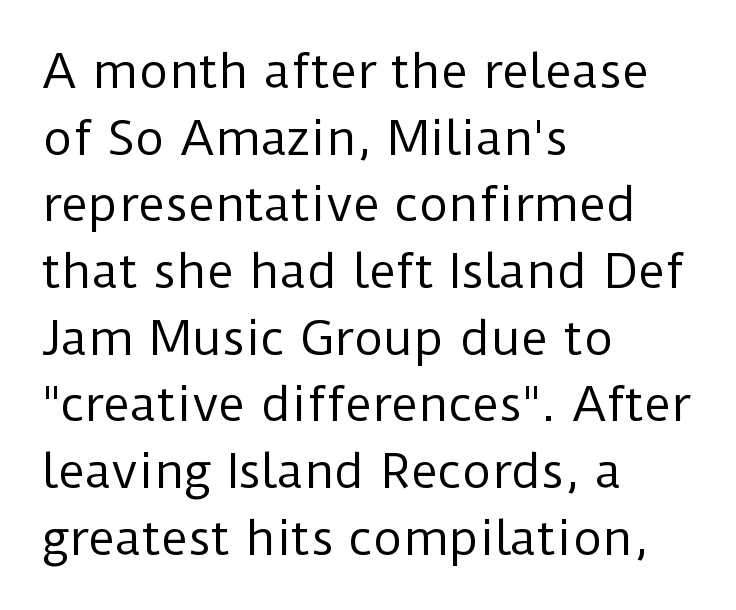
The image shows 46 px regular-weight sans-serif type, upright; set left-aligned, normal line spacing (1.45x), normal letter spacing, not underlined; low stroke contrast and a medium x-height.
